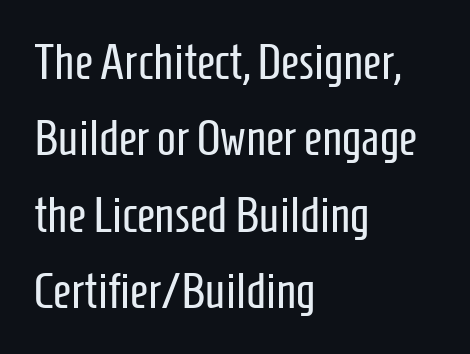
Q: Is the text bold? A: No.
Q: Is the text italic (slanted)? A: No, it is upright.
Q: Is the typeface a serif or a sans-serif typeface? A: Sans-serif.
Q: Is the text underlined? A: No.
Q: How is the paragraph aligned? A: Left-aligned.
Q: Is the spacing between letters normal or unusually wide? A: Normal.
Q: Is the spacing between lines tight, normal or loose? A: Normal.
Q: Width (condensed, normal, or wide)? A: Condensed.
Q: Stroke contrast? A: Low.
Q: x-height? A: Medium.
Q: Monospaced? A: No.
